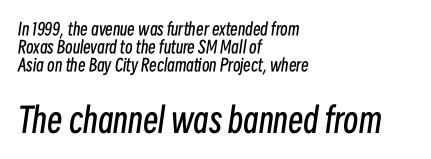
Glyph-to-glyph distance matches everyday printed text. This block would grow much taller if given ordinary leading; it's compressed now. Observe the lean: these are italic letterforms. Caption: upper text group reduced, lower text group enlarged.
